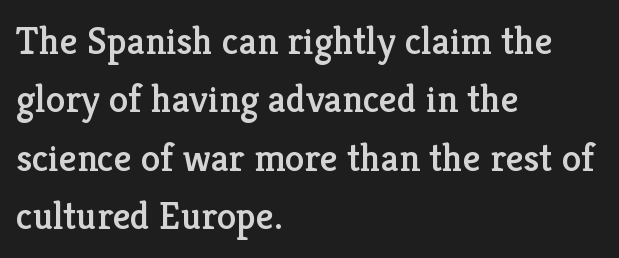
Q: Is the text italic (slanted)? A: No, it is upright.
Q: Is the typeface a serif or a sans-serif typeface? A: Serif.
Q: Is the text underlined? A: No.
Q: How is the paragraph aligned? A: Left-aligned.
Q: Is the spacing between letters normal or unusually wide? A: Normal.
Q: Is the spacing between lines tight, normal or loose? A: Normal.
Q: Width (condensed, normal, or wide)? A: Normal.
Q: Stroke contrast? A: Low.
Q: x-height? A: Medium.
Q: Monospaced? A: No.
